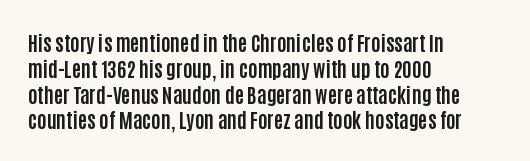
A typesetter would call this zero additional tracking. A classic flush-left, rag-right setting is used for this passage. The letters stand upright; this is a roman face. The glyphs are unaccompanied by any horizontal stroke below them. Line spacing here is normal.
